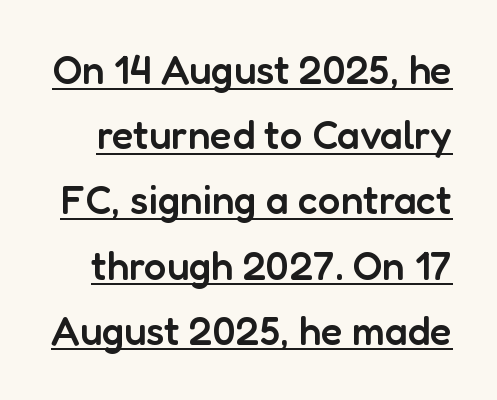
I'd call this a sans setting — the letters go barefoot. Has an underline been added? It has. Does the leading feel generous? No, just average. Look at the stroke-to-counter ratio: somewhat heavy, a semibold. The face used here is rendered with its standard letterfit.
